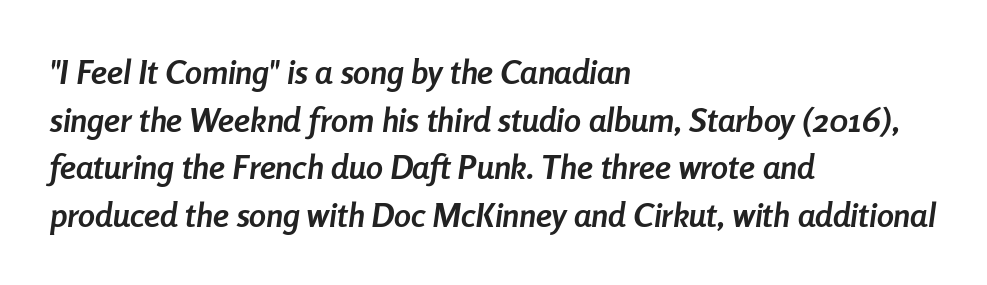
{"italic": "yes", "lean": "right", "slant_degrees": 8, "bold": "yes", "weight": "semibold", "width": "condensed", "stroke_contrast": "low", "x_height": "medium", "monospaced": "no", "underline": "no", "align": "left", "line_spacing": "normal", "line_spacing_ratio": 1.4, "letter_spacing": "normal", "letter_spacing_em": 0.0, "glyph_px": 34}
